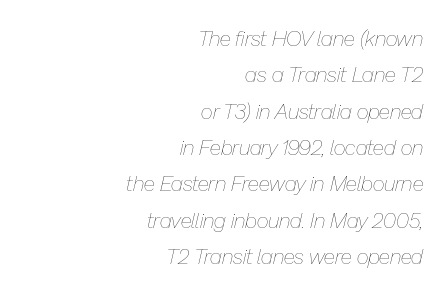
Q: Is the text bold? A: No.
Q: Is the text italic (slanted)? A: Yes, it leans right by about 13 degrees.
Q: Is the text underlined? A: No.
Q: How is the paragraph aligned? A: Right-aligned.
Q: Is the spacing between letters normal or unusually wide? A: Normal.
